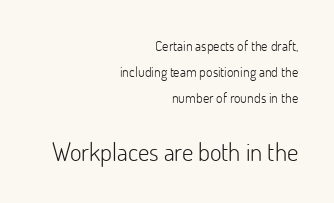
{"italic": "no", "bold": "no", "underline": "no", "align": "right", "line_spacing_ratio": 1.87, "letter_spacing": "normal", "letter_spacing_em": 0.0, "larger_block": "second", "size_ratio": 1.79, "glyph_px": 25}
